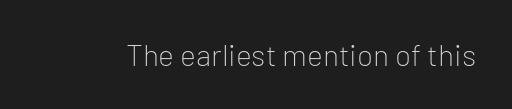
You can tell it's not italic because the verticals are truly vertical. Descender tails drop into unmarked territory. This is sans-serif lettering, the kind often seen on screens and signage. The passage shown is typed in a proportional face where columns would drift. Bold? No — there's no thickening of the strokes.
